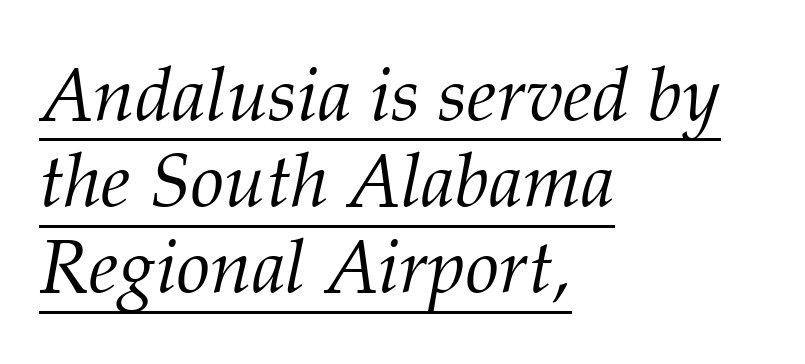
Style check: oblique. The glyphs in this specimen are seriffed. Summary of weight: not heavy and not bold. This sample uses plain, unmodified letter spacing.
